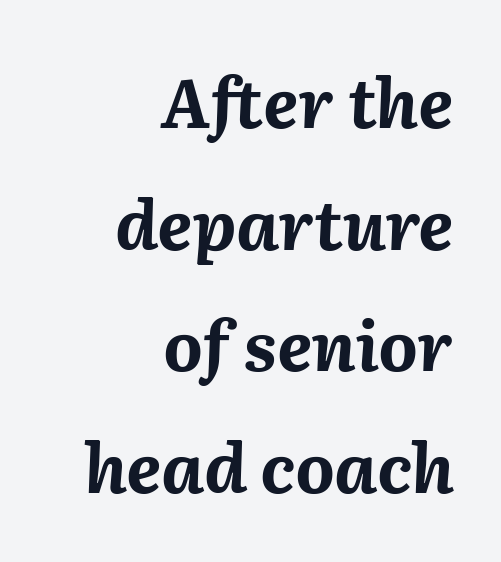
Q: Is the text bold? A: Yes.
Q: Is the text italic (slanted)? A: Yes, it leans right by about 2 degrees.
Q: Is the text underlined? A: No.
Q: How is the paragraph aligned? A: Right-aligned.
Q: Is the spacing between letters normal or unusually wide? A: Normal.
Q: Width (condensed, normal, or wide)? A: Normal.
Q: Stroke contrast? A: Medium.
Q: x-height? A: Medium.
Q: Monospaced? A: No.
